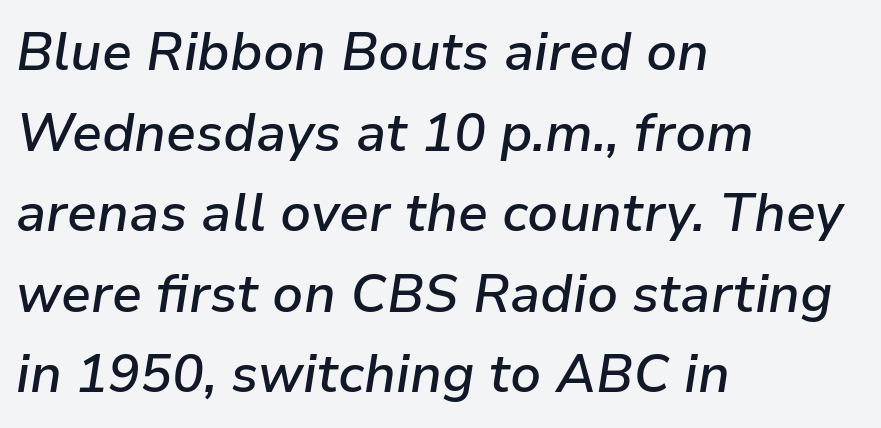
Q: Is the text bold? A: Semi-bold.
Q: Is the text italic (slanted)? A: Yes, it leans right by about 9 degrees.
Q: Is the text underlined? A: No.
Q: How is the paragraph aligned? A: Left-aligned.
Q: Is the spacing between letters normal or unusually wide? A: Normal.
Q: Is the spacing between lines tight, normal or loose? A: Normal.
Q: Width (condensed, normal, or wide)? A: Normal.
Q: Stroke contrast? A: Low.
Q: x-height? A: Medium.
Q: Monospaced? A: No.
